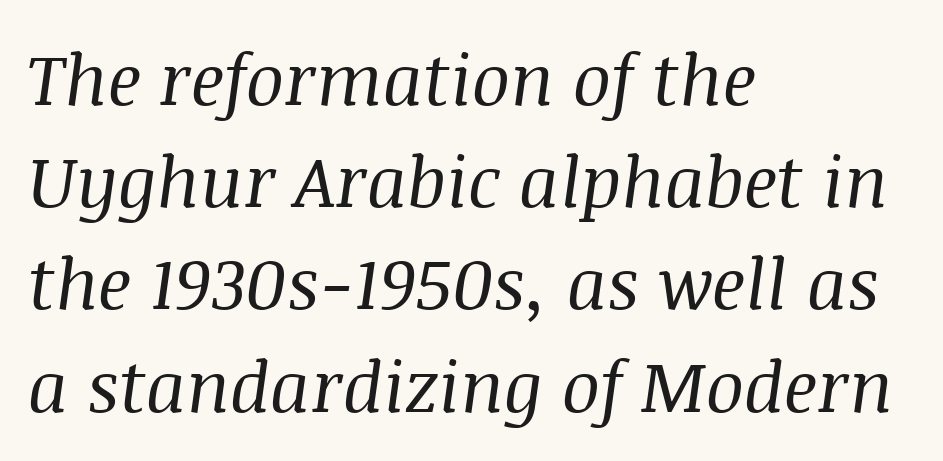
The image shows 71 px regular-weight serif type, italic (leaning right); set left-aligned, normal line spacing (1.44x), normal letter spacing, not underlined; medium stroke contrast and a large x-height.
